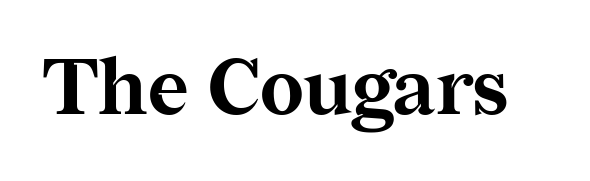
Only glyphs here, with clear space below each row. The letters carry serifs — small finishing strokes at the ends of their stems. Default kerning and tracking; the words read as compact shapes. Nope, not italic — everything's standing straight. Proportional: the letters do not fall into vertical columns.
